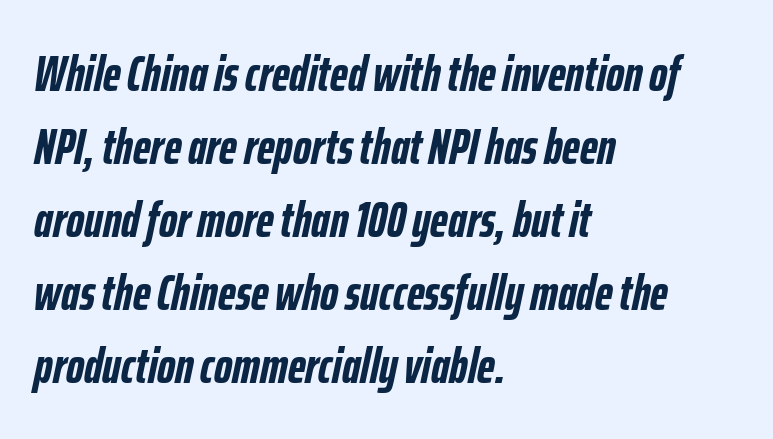
Words appear dense and cohesive because spacing is normal. Check under the words: just untouched page. Observe the lean: these are italic letterforms. A typesetter would call this proportional, since set widths differ per character. Quick note: interline space is typical. The typesetter chose a ragged-right arrangement here.
